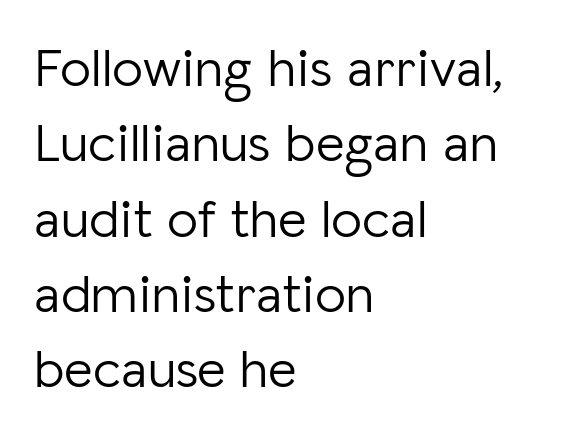
Q: Is the text bold? A: No.
Q: Is the text italic (slanted)? A: No, it is upright.
Q: Is the typeface a serif or a sans-serif typeface? A: Sans-serif.
Q: Is the text underlined? A: No.
Q: How is the paragraph aligned? A: Left-aligned.
Q: Is the spacing between letters normal or unusually wide? A: Normal.
Q: Is the spacing between lines tight, normal or loose? A: Normal.
Q: Width (condensed, normal, or wide)? A: Normal.
Q: Stroke contrast? A: Low.
Q: x-height? A: Medium.
Q: Monospaced? A: No.
